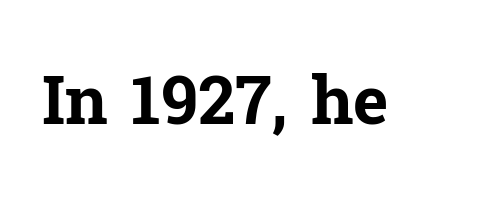
{"serif": "yes", "italic": "no", "bold": "yes", "weight": "bold", "width": "normal", "stroke_contrast": "low", "x_height": "medium", "monospaced": "no", "underline": "no", "letter_spacing": "normal", "letter_spacing_em": 0.0, "glyph_px": 67}
